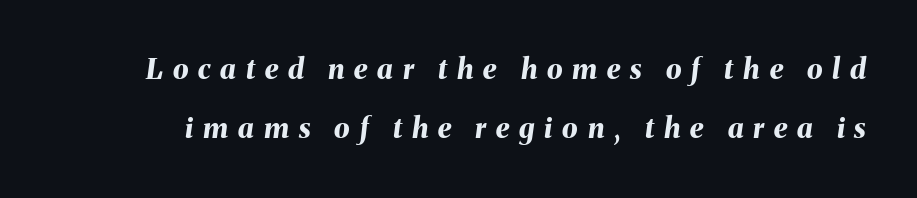
{"italic": "yes", "lean": "right", "slant_degrees": 8, "bold": "yes", "weight": "bold", "width": "normal", "stroke_contrast": "medium", "x_height": "medium", "monospaced": "no", "underline": "no", "line_spacing": "loose", "line_spacing_ratio": 2.11, "letter_spacing": "wide", "letter_spacing_em": 0.35, "glyph_px": 28}
